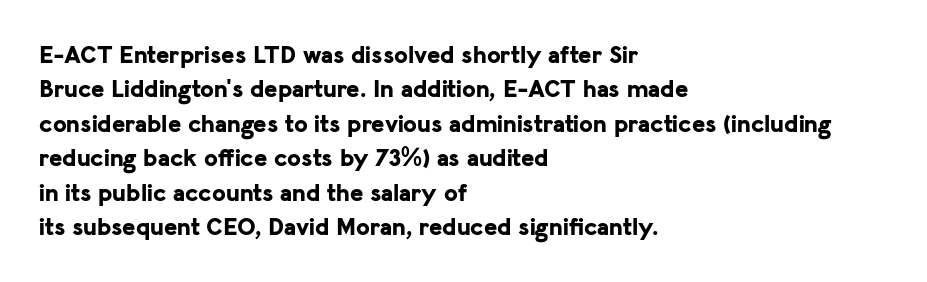
Plain, unruled lines of type. Italic: no, the glyphs are upright roman. The face used here has the dense, thick strokes of a bold. Compared with typical paragraphs, the rows here are spaced about the same. The paragraph has a hard left edge and a soft right edge. Here the glyphs are tracked normally, forming tight word shapes.
